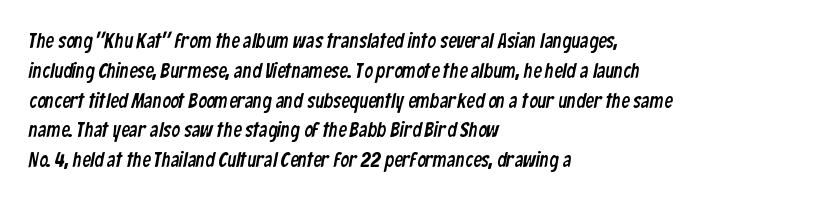
Q: Is the text underlined? A: No.
Q: How is the paragraph aligned? A: Left-aligned.
Q: Is the spacing between letters normal or unusually wide? A: Normal.
Q: Is the spacing between lines tight, normal or loose? A: Normal.
